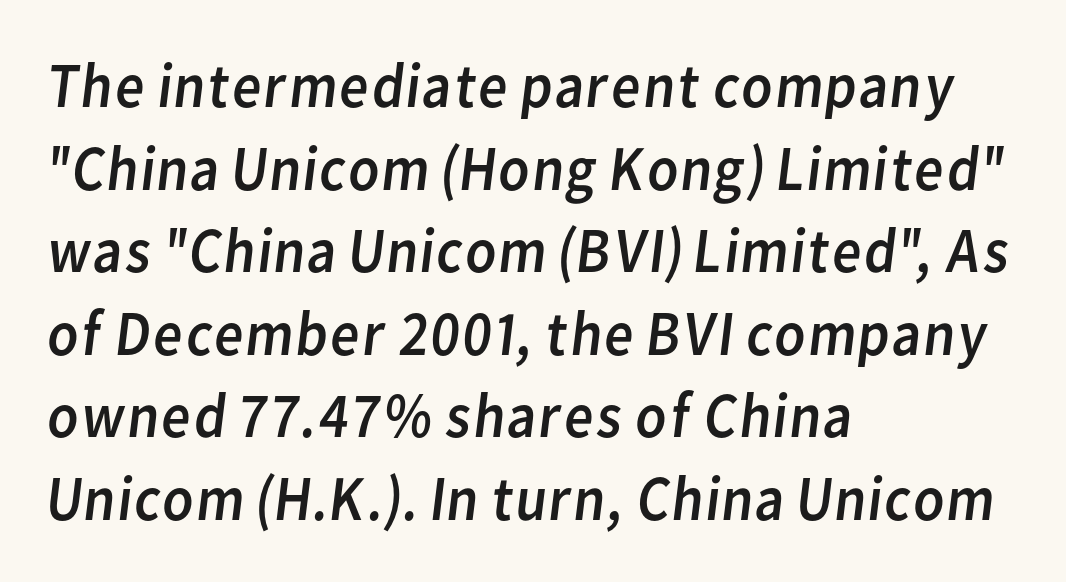
The image shows 64 px regular-weight sans-serif type; set left-aligned, normal line spacing (1.29x), normal letter spacing, not underlined; low stroke contrast and a medium x-height.
